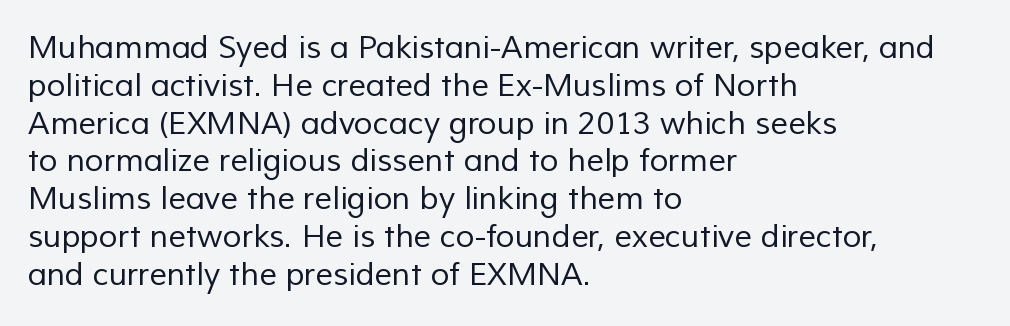
{"serif": "no", "bold": "no", "weight": "regular", "width": "normal", "stroke_contrast": "low", "x_height": "medium", "monospaced": "no", "underline": "no", "align": "left", "line_spacing_ratio": 1.22, "letter_spacing": "normal", "letter_spacing_em": 0.0, "glyph_px": 31}
